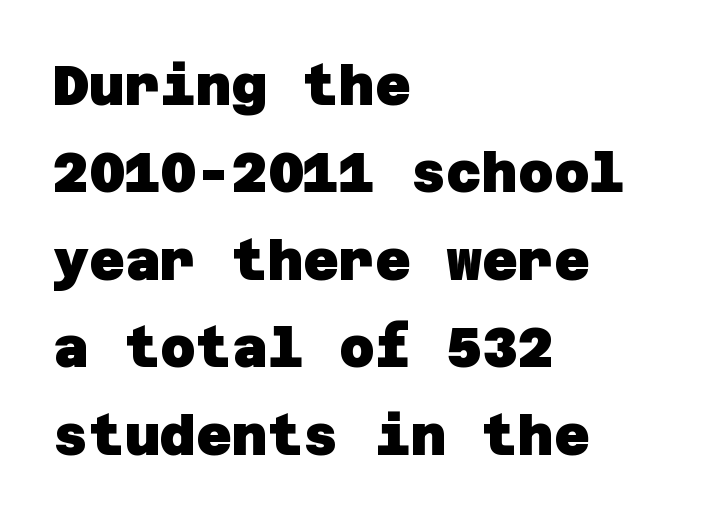
Compared with typical paragraphs, the rows here are spaced about the same. The type is set solid horizontally, with unmodified tracking. The lines are quadded left. Lines of text with bare space underneath.
